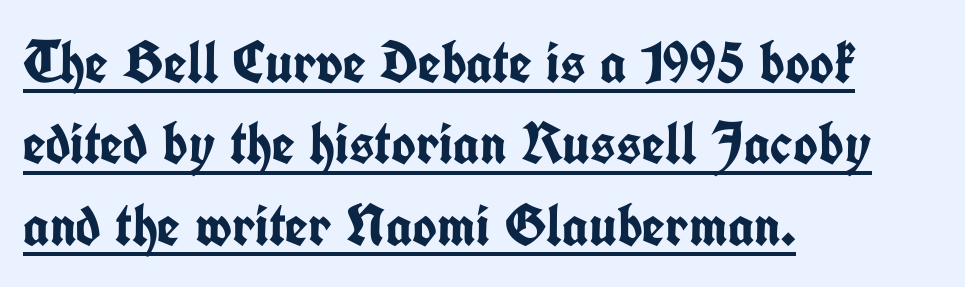
The image shows 59 px semibold, condensed sans-serif type, upright; set left-aligned, normal line spacing (1.38x), normal letter spacing, underlined; low stroke contrast and a medium x-height.
